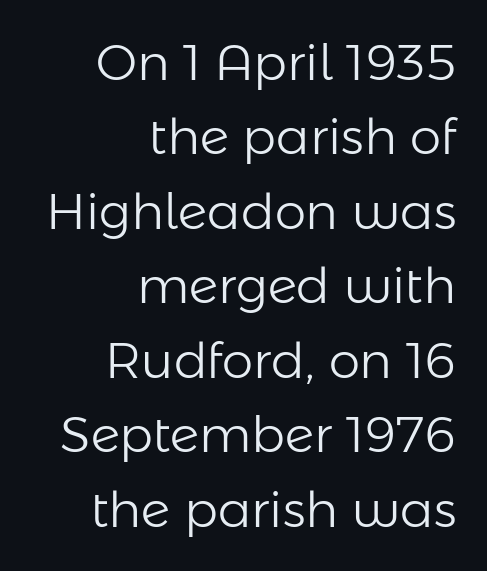
To sum up the face: it is a sans, with no serifs. Character widths vary here, with narrow letters taking less room than wide ones. In terms of letterspacing, this is plain default setting. Descenders are the only things crossing below the line. In terms of leading, this rendering sits right in the middle. Line ends are locked; line starts wander.
